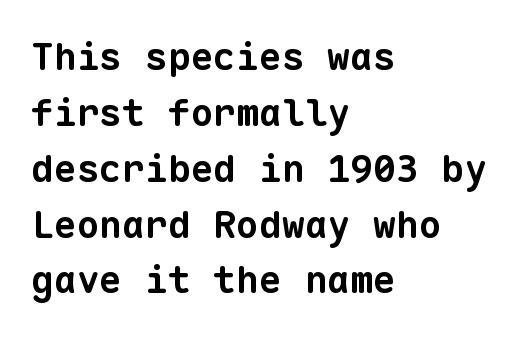
The image shows 38 px bold sans-serif type, monospaced; set left-aligned, normal line spacing (1.47x), normal letter spacing, not underlined; low stroke contrast and a medium x-height.
